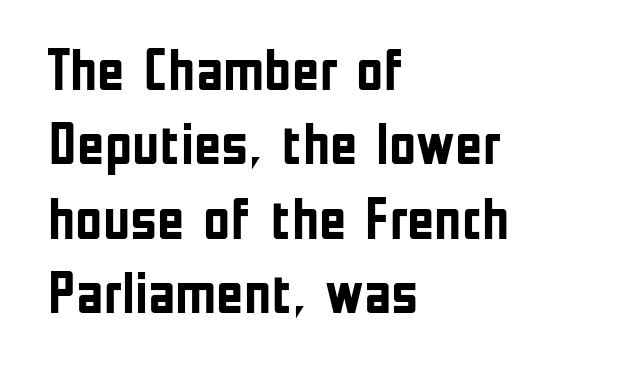
{"serif": "no", "italic": "no", "bold": "yes", "weight": "semibold", "width": "condensed", "stroke_contrast": "low", "x_height": "medium", "monospaced": "no", "underline": "no", "align": "left", "line_spacing": "normal", "line_spacing_ratio": 1.26, "letter_spacing": "normal", "letter_spacing_em": 0.0, "glyph_px": 59}
